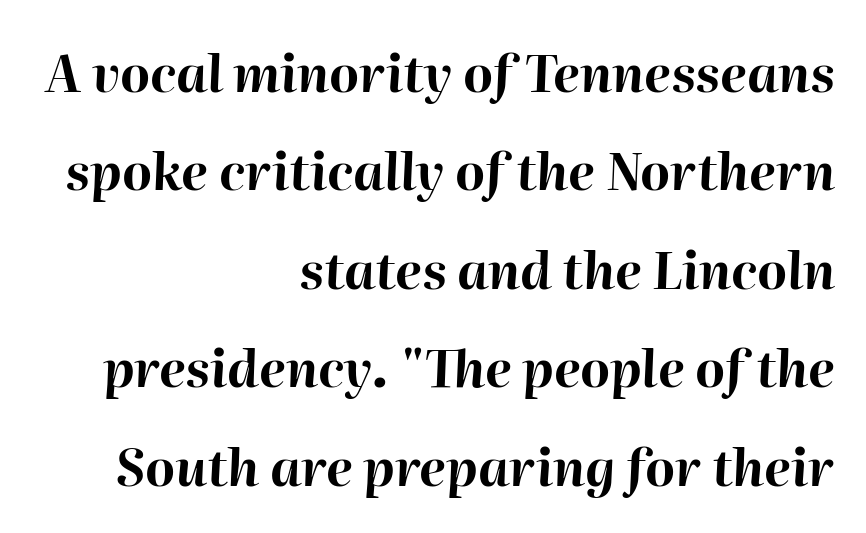
The font's italic variant was chosen for this text. These lines are set flush right with a ragged left edge. The letters advance in unequal steps, a hallmark of proportional type. Every letter is thick-stroked: bold, no question. The space beneath each line is pristine and unruled.
